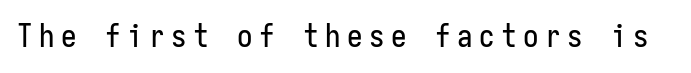
Q: Is the text italic (slanted)? A: No, it is upright.
Q: Is the typeface a serif or a sans-serif typeface? A: Sans-serif.
Q: Is the text underlined? A: No.
Q: Is the spacing between letters normal or unusually wide? A: Unusually wide.
Q: Width (condensed, normal, or wide)? A: Condensed.
Q: Stroke contrast? A: Low.
Q: x-height? A: Medium.
Q: Monospaced? A: Yes.
